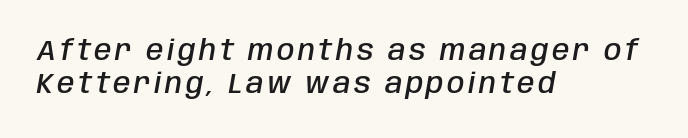
{"italic": "yes", "lean": "right", "slant_degrees": 10, "bold": "semi", "weight": "semibold", "width": "condensed", "stroke_contrast": "low", "x_height": "large", "monospaced": "no", "underline": "no", "align": "left", "line_spacing_ratio": 1.19, "glyph_px": 28}
